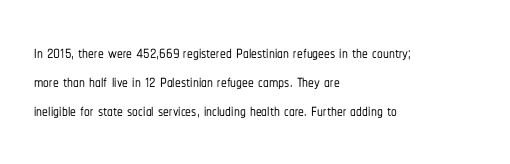
{"italic": "no", "underline": "no", "align": "left", "line_spacing": "normal", "line_spacing_ratio": 1.26, "letter_spacing": "normal", "letter_spacing_em": 0.0, "glyph_px": 23}
